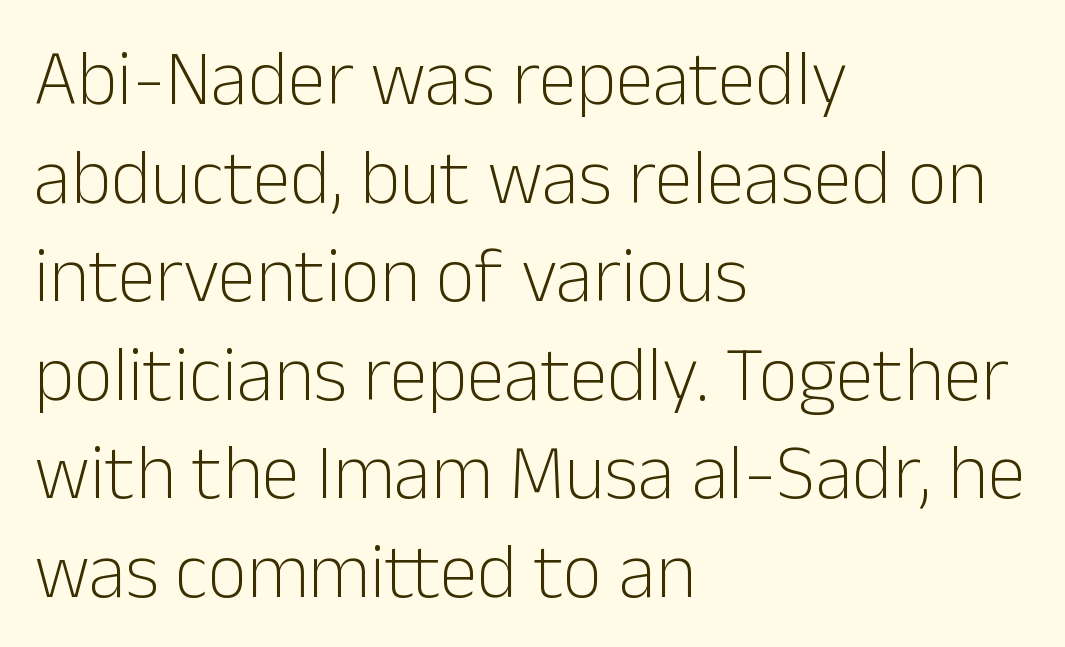
{"serif": "no", "italic": "no", "bold": "no", "weight": "light", "width": "normal", "stroke_contrast": "low", "x_height": "medium", "monospaced": "no", "underline": "no", "align": "left", "line_spacing": "normal", "line_spacing_ratio": 1.28, "letter_spacing": "normal", "letter_spacing_em": 0.0, "glyph_px": 77}
